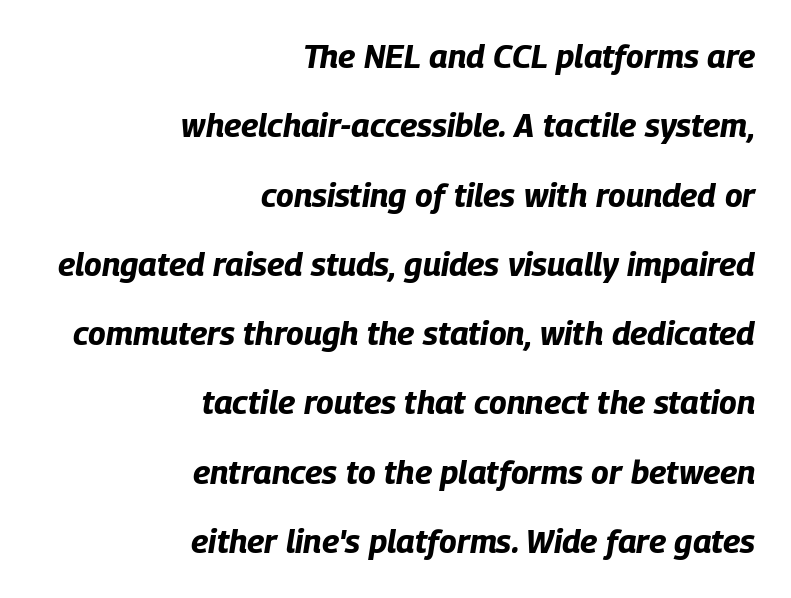
Q: Is the text bold? A: Yes.
Q: Is the text italic (slanted)? A: Yes, it leans right by about 9 degrees.
Q: Is the text underlined? A: No.
Q: How is the paragraph aligned? A: Right-aligned.
Q: Is the spacing between letters normal or unusually wide? A: Normal.
Q: Is the spacing between lines tight, normal or loose? A: Loose.
Q: Width (condensed, normal, or wide)? A: Condensed.
Q: Stroke contrast? A: Low.
Q: x-height? A: Large.
Q: Monospaced? A: No.
